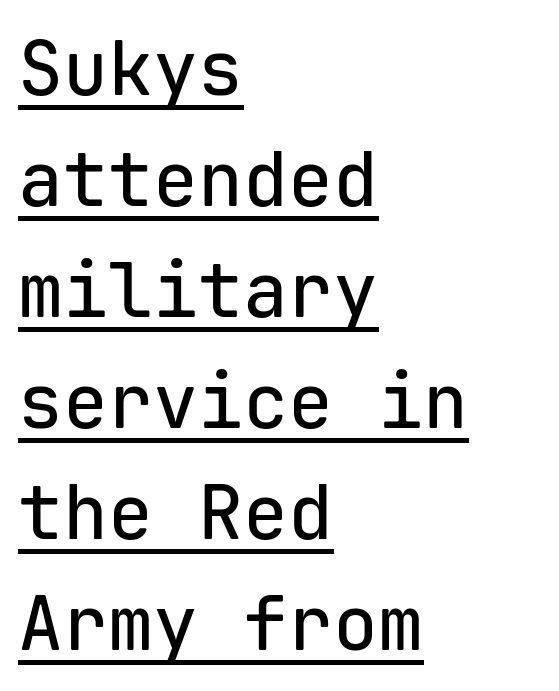
{"serif": "no", "italic": "no", "width": "normal", "stroke_contrast": "low", "x_height": "medium", "monospaced": "yes", "underline": "yes", "align": "left", "line_spacing": "normal", "line_spacing_ratio": 1.48, "letter_spacing": "normal", "letter_spacing_em": 0.0, "glyph_px": 75}
